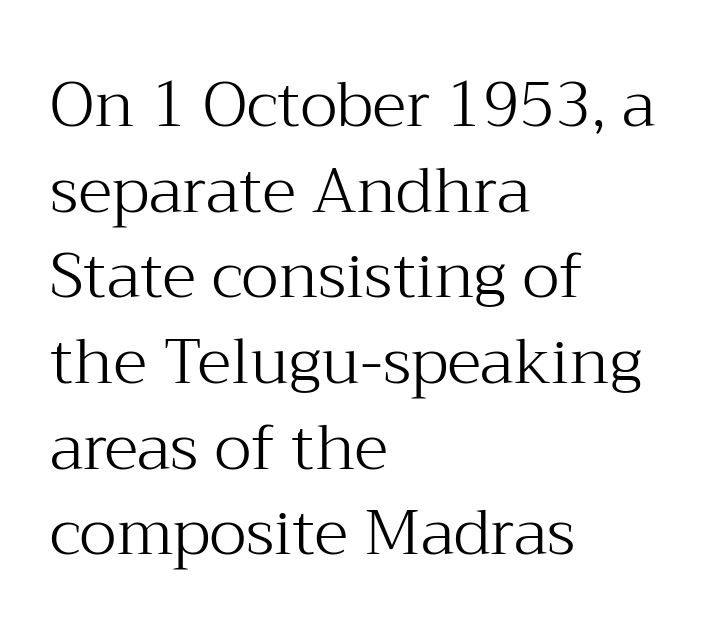
{"serif": "yes", "italic": "no", "bold": "no", "weight": "light", "width": "normal", "stroke_contrast": "medium", "x_height": "medium", "monospaced": "no", "underline": "no", "align": "left", "line_spacing": "normal", "line_spacing_ratio": 1.36, "letter_spacing": "normal", "letter_spacing_em": 0.0, "glyph_px": 63}
